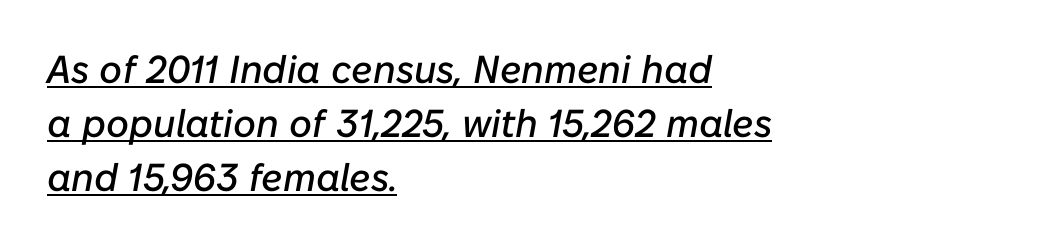
Q: Is the text italic (slanted)? A: Yes, it leans right by about 10 degrees.
Q: Is the text underlined? A: Yes.
Q: How is the paragraph aligned? A: Left-aligned.
Q: Is the spacing between letters normal or unusually wide? A: Normal.
Q: Is the spacing between lines tight, normal or loose? A: Normal.
Q: Width (condensed, normal, or wide)? A: Normal.
Q: Stroke contrast? A: Low.
Q: x-height? A: Medium.
Q: Monospaced? A: No.
